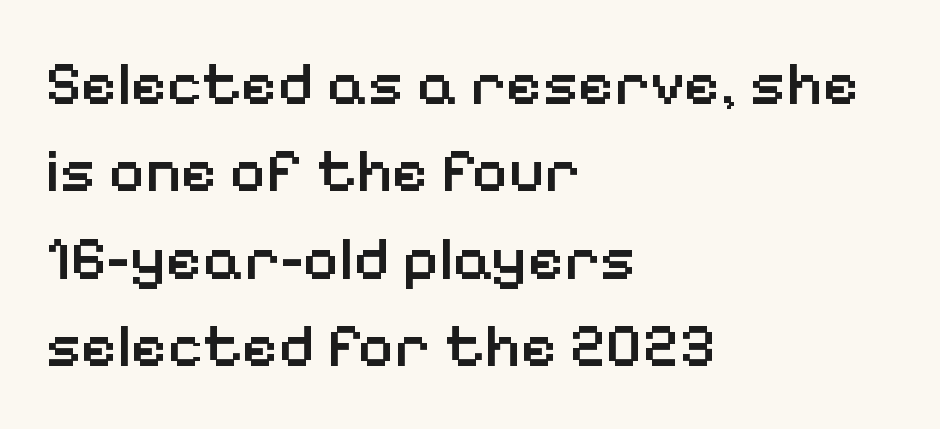
{"serif": "no", "italic": "no", "bold": "semi", "weight": "semibold", "width": "normal", "stroke_contrast": "low", "x_height": "medium", "monospaced": "no", "underline": "no", "align": "left", "line_spacing": "normal", "line_spacing_ratio": 1.41, "letter_spacing": "normal", "letter_spacing_em": 0.0, "glyph_px": 62}
